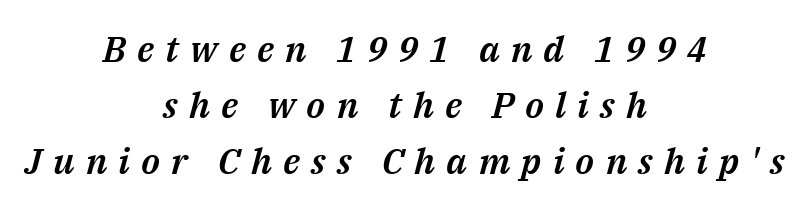
{"italic": "yes", "lean": "right", "slant_degrees": 14, "width": "normal", "stroke_contrast": "medium", "x_height": "medium", "monospaced": "no", "underline": "no", "align": "center", "line_spacing": "normal", "line_spacing_ratio": 1.56, "letter_spacing": "wide", "letter_spacing_em": 0.31, "glyph_px": 36}
